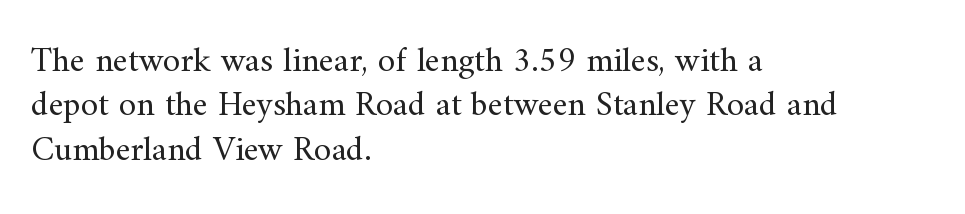
The rendering uses natural spacing where letterforms have individual widths. Successive baselines arrive at the customary interval. The text was rendered using a seriffed face with decorative stroke endings. These lines keep a tight, regular rhythm from letter to letter. The area under the type is left untouched.
